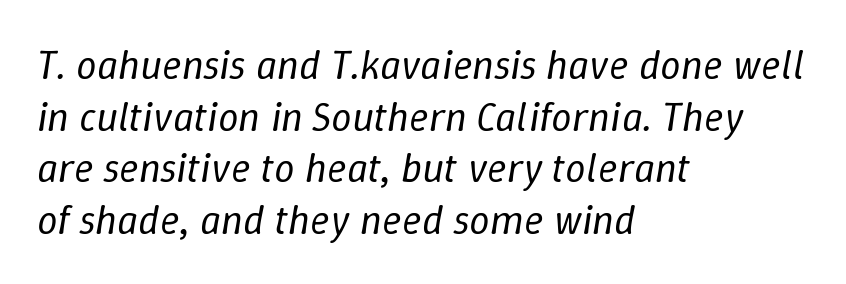
Q: Is the text bold? A: No.
Q: Is the text italic (slanted)? A: Yes, it leans right by about 9 degrees.
Q: Is the text underlined? A: No.
Q: How is the paragraph aligned? A: Left-aligned.
Q: Is the spacing between letters normal or unusually wide? A: Normal.
Q: Is the spacing between lines tight, normal or loose? A: Normal.
Q: Width (condensed, normal, or wide)? A: Normal.
Q: Stroke contrast? A: Low.
Q: x-height? A: Medium.
Q: Monospaced? A: No.
